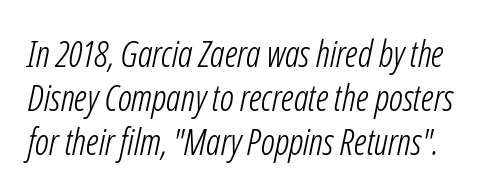
The image shows 36 px light, condensed type, italic (leaning right); set line spacing 1.22x, normal letter spacing, not underlined; low stroke contrast and a medium x-height.
